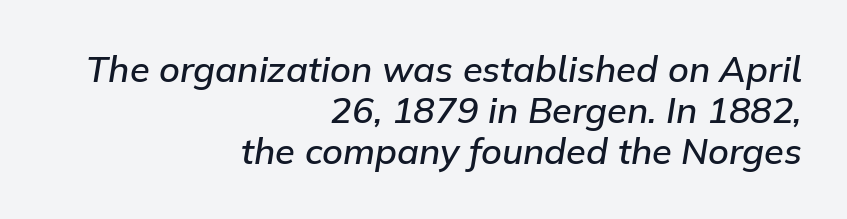
{"italic": "yes", "lean": "right", "slant_degrees": 9, "bold": "semi", "weight": "semibold", "width": "normal", "stroke_contrast": "low", "x_height": "medium", "monospaced": "no", "underline": "no", "align": "right", "line_spacing": "tight", "line_spacing_ratio": 1.14, "letter_spacing": "normal", "letter_spacing_em": 0.0, "glyph_px": 36}
